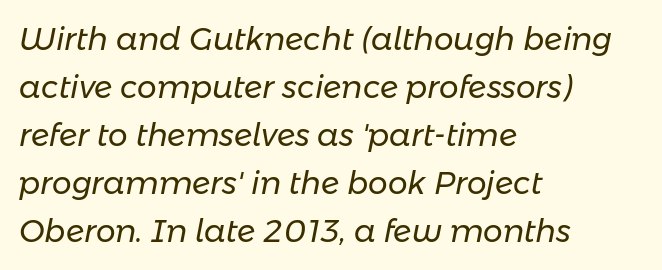
The image shows 31 px regular-weight type, italic (leaning right); set left-aligned, normal line spacing (1.55x), normal letter spacing, not underlined; low stroke contrast and a medium x-height.
